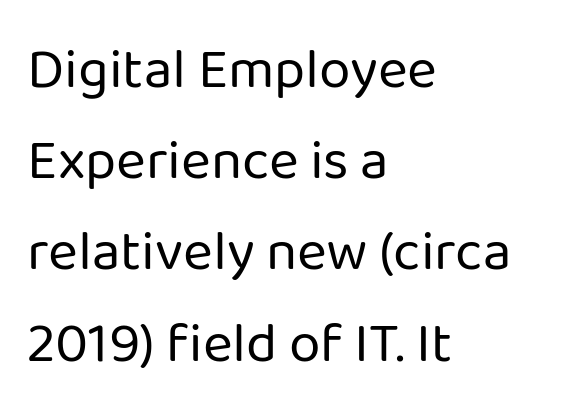
{"serif": "no", "italic": "no", "bold": "no", "weight": "regular", "width": "normal", "stroke_contrast": "low", "x_height": "medium", "monospaced": "no", "underline": "no", "align": "left", "line_spacing": "normal", "line_spacing_ratio": 1.6, "letter_spacing": "normal", "letter_spacing_em": 0.0, "glyph_px": 57}
